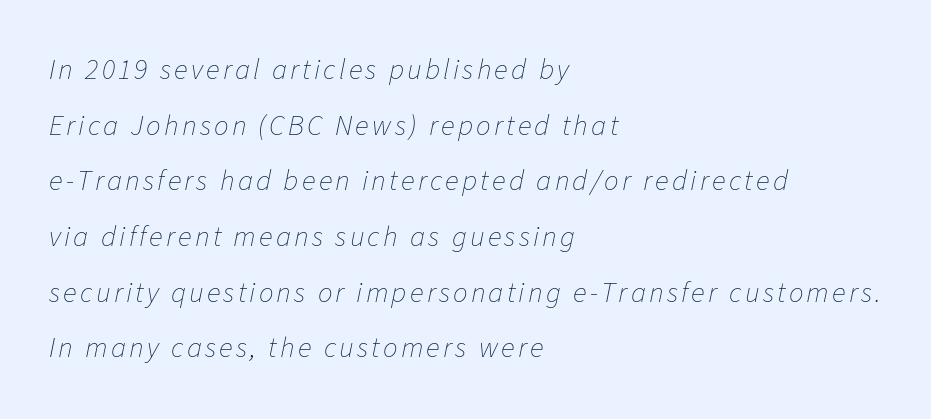
{"italic": "yes", "lean": "right", "slant_degrees": 11, "bold": "no", "weight": "thin", "width": "normal", "stroke_contrast": "low", "x_height": "medium", "monospaced": "no", "underline": "no", "align": "left", "line_spacing": "loose", "line_spacing_ratio": 1.92, "glyph_px": 29}
